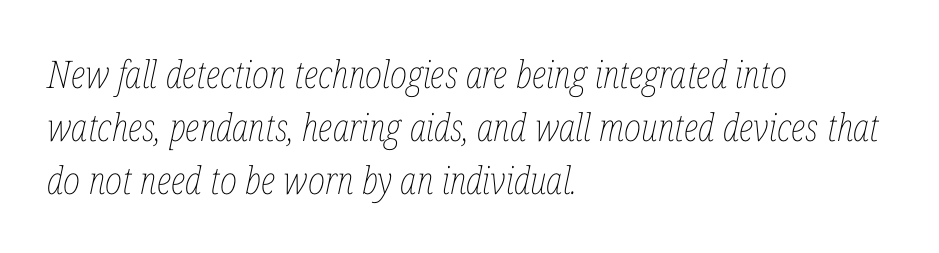
{"italic": "yes", "lean": "right", "slant_degrees": 12, "bold": "no", "weight": "thin", "width": "condensed", "stroke_contrast": "low", "x_height": "medium", "monospaced": "no", "underline": "no", "align": "left", "line_spacing": "normal", "line_spacing_ratio": 1.39, "letter_spacing": "normal", "letter_spacing_em": 0.0, "glyph_px": 38}
